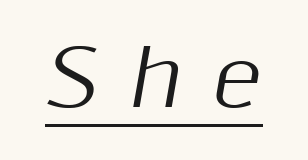
The image shows 77 px text type, italic (leaning right); set unusually wide letter spacing (+0.39 em), underlined; medium stroke contrast and a medium x-height.
